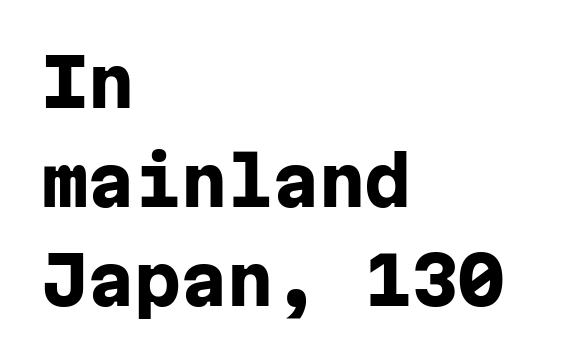
Bold? Absolutely — the strokes are thick and heavy. The vertical gap from one line to the next is medium. Regarding serifs, this sample does without them. The lines are quadded left. Caption: standard tracking, unaltered.
